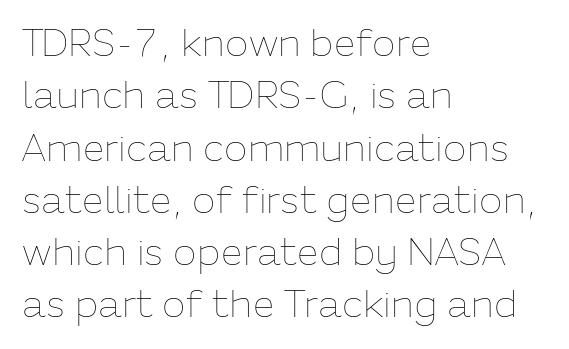
Q: Is the text bold? A: No.
Q: Is the text italic (slanted)? A: No, it is upright.
Q: Is the text underlined? A: No.
Q: How is the paragraph aligned? A: Left-aligned.
Q: Is the spacing between letters normal or unusually wide? A: Normal.
Q: Is the spacing between lines tight, normal or loose? A: Normal.
Q: Width (condensed, normal, or wide)? A: Normal.
Q: Stroke contrast? A: Low.
Q: x-height? A: Medium.
Q: Monospaced? A: No.
